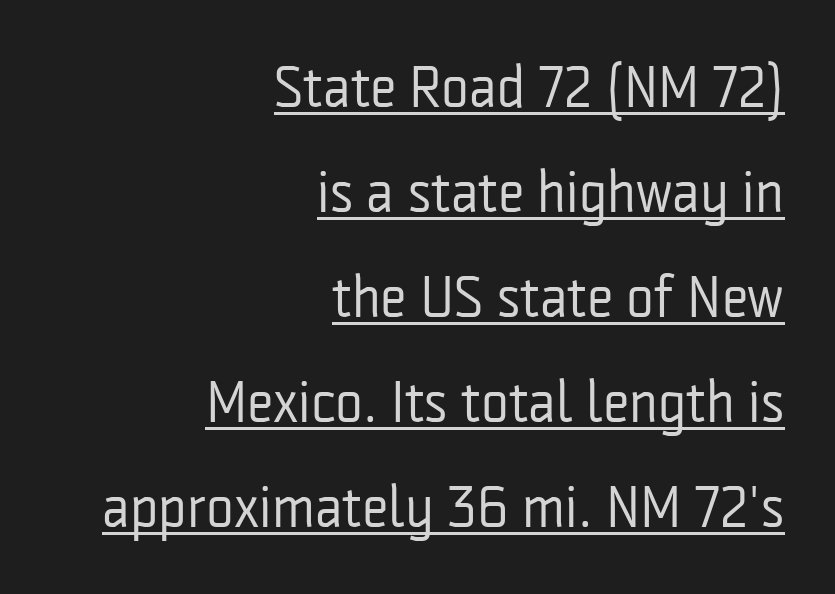
Q: Is the text bold? A: No.
Q: Is the text italic (slanted)? A: No, it is upright.
Q: Is the typeface a serif or a sans-serif typeface? A: Sans-serif.
Q: Is the text underlined? A: Yes.
Q: How is the paragraph aligned? A: Right-aligned.
Q: Is the spacing between letters normal or unusually wide? A: Normal.
Q: Width (condensed, normal, or wide)? A: Condensed.
Q: Stroke contrast? A: Low.
Q: x-height? A: Medium.
Q: Monospaced? A: No.
